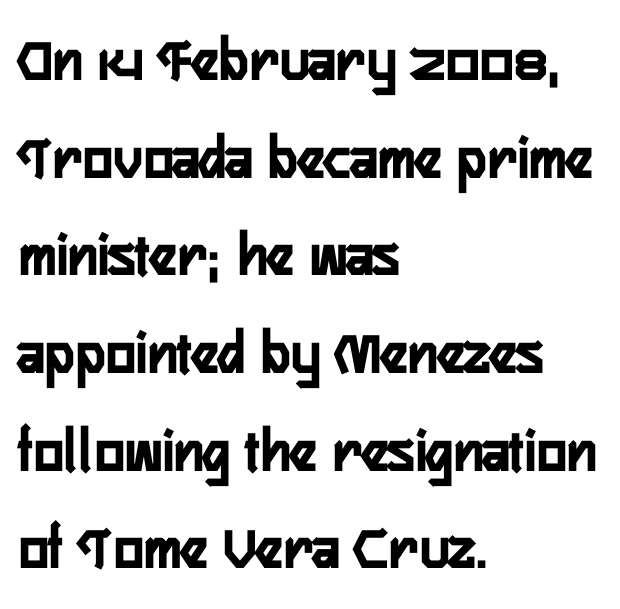
{"serif": "no", "italic": "no", "width": "condensed", "stroke_contrast": "low", "x_height": "medium", "monospaced": "no", "underline": "no", "align": "left", "line_spacing": "normal", "line_spacing_ratio": 1.55, "letter_spacing": "normal", "letter_spacing_em": 0.0, "glyph_px": 63}
